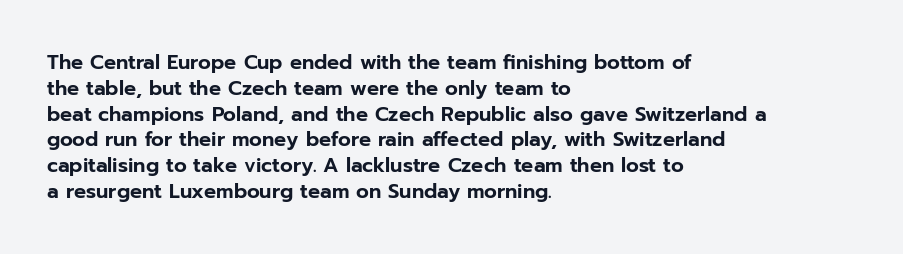
{"italic": "no", "underline": "no", "align": "left", "line_spacing": "normal", "line_spacing_ratio": 1.29, "letter_spacing": "normal", "letter_spacing_em": 0.0, "glyph_px": 20}
